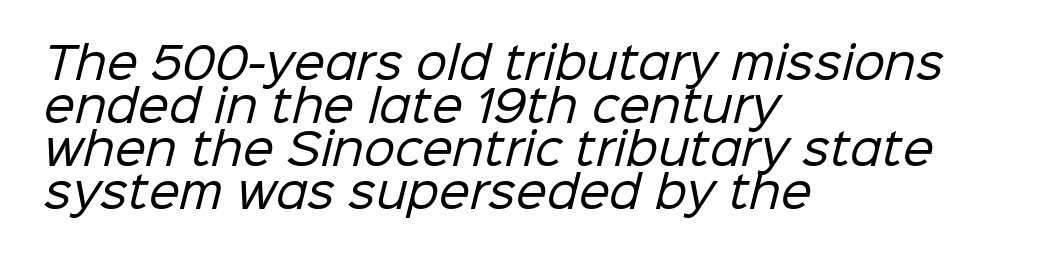
Between one letter and the next there's only the usual sliver of space. Unbolded letterforms with no extra heft. The gap between lines stays unmarked. You could not count columns in this text — the font is proportionally spaced.
